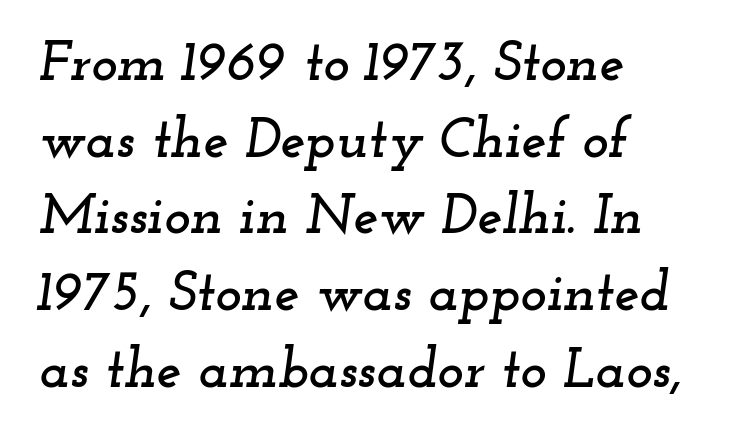
{"serif": "yes", "italic": "yes", "lean": "right", "slant_degrees": 12, "width": "wide", "stroke_contrast": "low", "x_height": "small", "monospaced": "no", "underline": "no", "align": "left", "line_spacing": "normal", "line_spacing_ratio": 1.37, "letter_spacing": "normal", "letter_spacing_em": 0.0, "glyph_px": 56}
